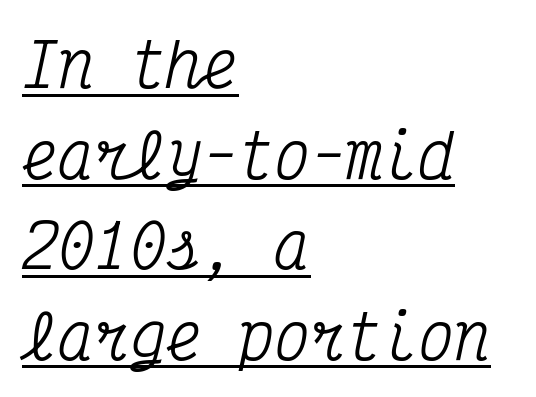
The image shows 60 px condensed serif type, italic (leaning right), monospaced; set left-aligned, normal line spacing (1.51x), normal letter spacing, underlined; medium stroke contrast and a medium x-height.
